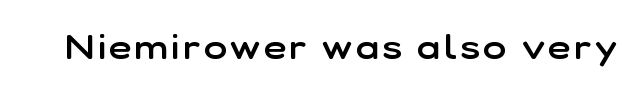
The image shows 35 px semibold sans-serif type, upright; set not underlined; low stroke contrast and a medium x-height.
